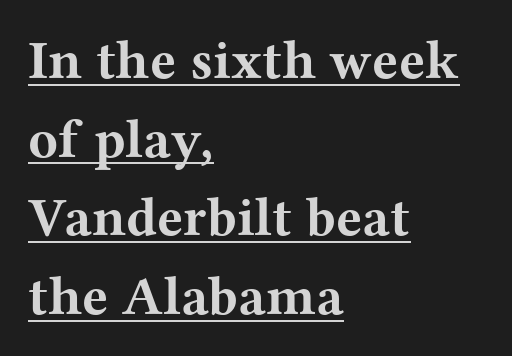
Q: Is the text bold? A: Yes.
Q: Is the text italic (slanted)? A: No, it is upright.
Q: Is the typeface a serif or a sans-serif typeface? A: Serif.
Q: Is the text underlined? A: Yes.
Q: How is the paragraph aligned? A: Left-aligned.
Q: Is the spacing between letters normal or unusually wide? A: Normal.
Q: Is the spacing between lines tight, normal or loose? A: Normal.
Q: Width (condensed, normal, or wide)? A: Wide.
Q: Stroke contrast? A: Medium.
Q: x-height? A: Medium.
Q: Monospaced? A: No.
